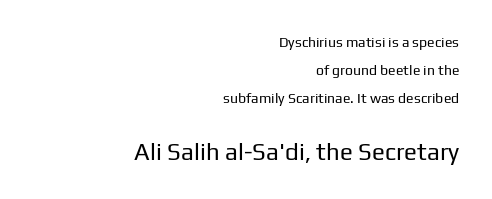
The weight would be labelled regular, book, light, or lighter still. The gap between lines stays unmarked. Posture: straight, roman, zero tilt. The text block is weighted toward the right margin, trailing off unevenly leftward.
